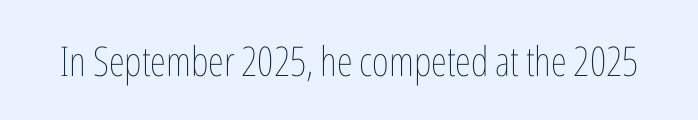
The image shows 41 px thin, condensed type, upright; set normal letter spacing, not underlined; low stroke contrast and a medium x-height.
